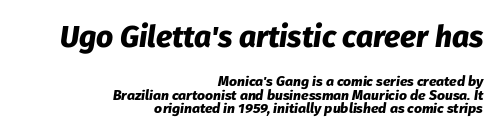
{"italic": "yes", "lean": "right", "slant_degrees": 8, "bold": "yes", "weight": "heavy", "width": "normal", "stroke_contrast": "low", "x_height": "medium", "monospaced": "no", "underline": "no", "align": "right", "line_spacing": "tight", "line_spacing_ratio": 0.99, "letter_spacing": "normal", "letter_spacing_em": 0.0, "larger_block": "first", "size_ratio": 2.14, "glyph_px": 30}
